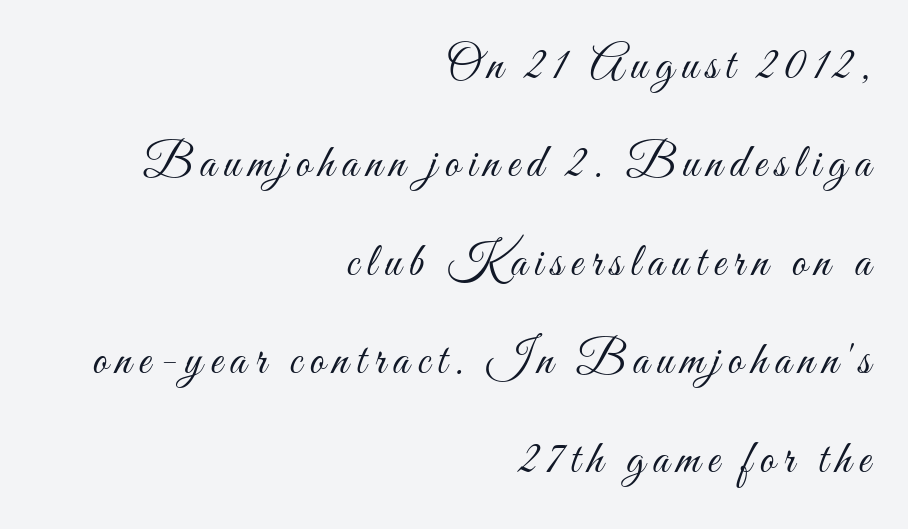
Q: Is the text bold? A: No.
Q: Is the text italic (slanted)? A: Yes.
Q: Is the text underlined? A: No.
Q: How is the paragraph aligned? A: Right-aligned.
Q: Is the spacing between lines tight, normal or loose? A: Loose.
Q: Width (condensed, normal, or wide)? A: Condensed.
Q: Stroke contrast? A: Medium.
Q: x-height? A: Small.
Q: Monospaced? A: No.
